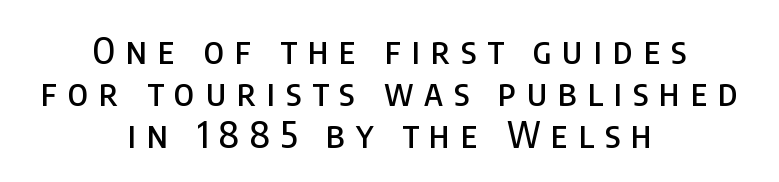
{"serif": "no", "italic": "no", "width": "condensed", "stroke_contrast": "low", "x_height": "large", "monospaced": "no", "underline": "no", "align": "center", "line_spacing_ratio": 1.16, "letter_spacing": "wide", "letter_spacing_em": 0.3, "glyph_px": 36}
